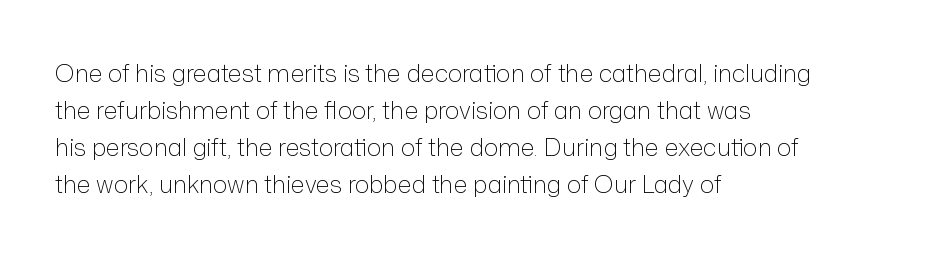
Q: Is the text bold? A: No.
Q: Is the text italic (slanted)? A: No, it is upright.
Q: Is the text underlined? A: No.
Q: How is the paragraph aligned? A: Left-aligned.
Q: Is the spacing between letters normal or unusually wide? A: Normal.
Q: Is the spacing between lines tight, normal or loose? A: Normal.
